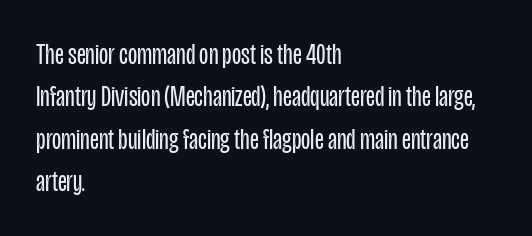
The image shows 30 px regular-weight, condensed sans-serif type, upright; set left-aligned, normal line spacing (1.41x), normal letter spacing, not underlined; low stroke contrast and a large x-height.
